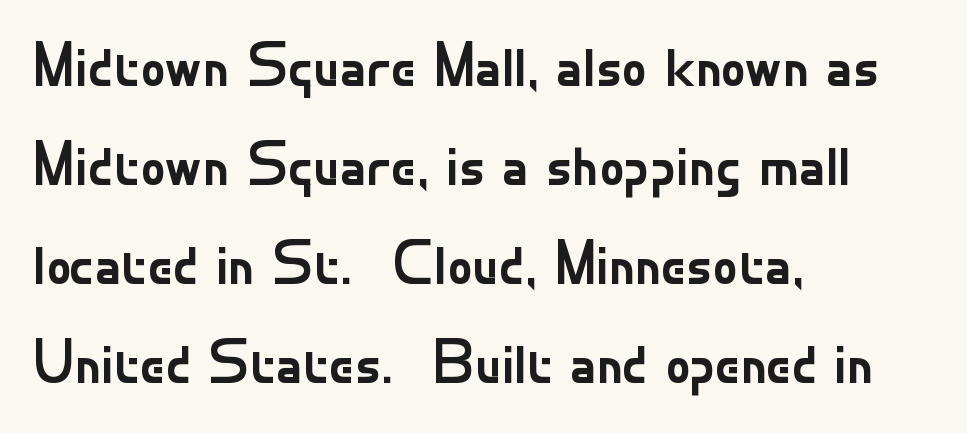
Q: Is the text bold? A: No.
Q: Is the text italic (slanted)? A: No, it is upright.
Q: Is the typeface a serif or a sans-serif typeface? A: Sans-serif.
Q: Is the text underlined? A: No.
Q: How is the paragraph aligned? A: Left-aligned.
Q: Is the spacing between letters normal or unusually wide? A: Normal.
Q: Is the spacing between lines tight, normal or loose? A: Normal.
Q: Width (condensed, normal, or wide)? A: Normal.
Q: Stroke contrast? A: Low.
Q: x-height? A: Small.
Q: Monospaced? A: No.
